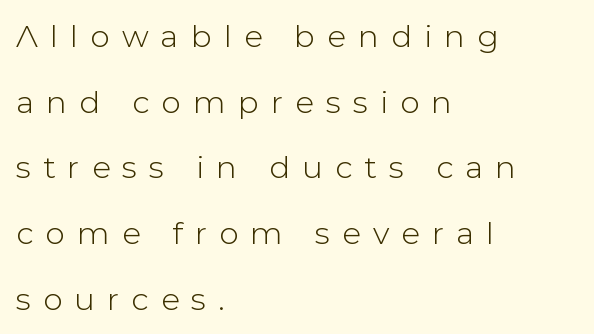
In terms of letterform style, serifs are entirely absent. This sample has the flowing, uneven cadence of proportional lettering. The paragraph has a hard left edge and a soft right edge. Display-style spreading of the glyphs; the letterfit is very open.
